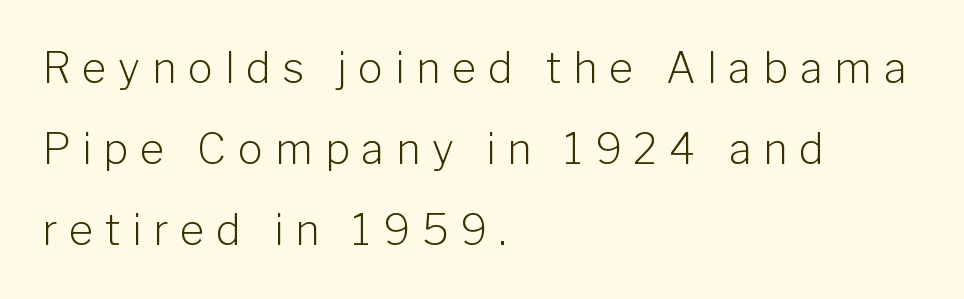
Q: Is the text bold? A: No.
Q: Is the text italic (slanted)? A: No, it is upright.
Q: Is the typeface a serif or a sans-serif typeface? A: Sans-serif.
Q: Is the text underlined? A: No.
Q: How is the paragraph aligned? A: Left-aligned.
Q: Is the spacing between letters normal or unusually wide? A: Unusually wide.
Q: Is the spacing between lines tight, normal or loose? A: Loose.
Q: Width (condensed, normal, or wide)? A: Normal.
Q: Stroke contrast? A: Low.
Q: x-height? A: Medium.
Q: Monospaced? A: No.
